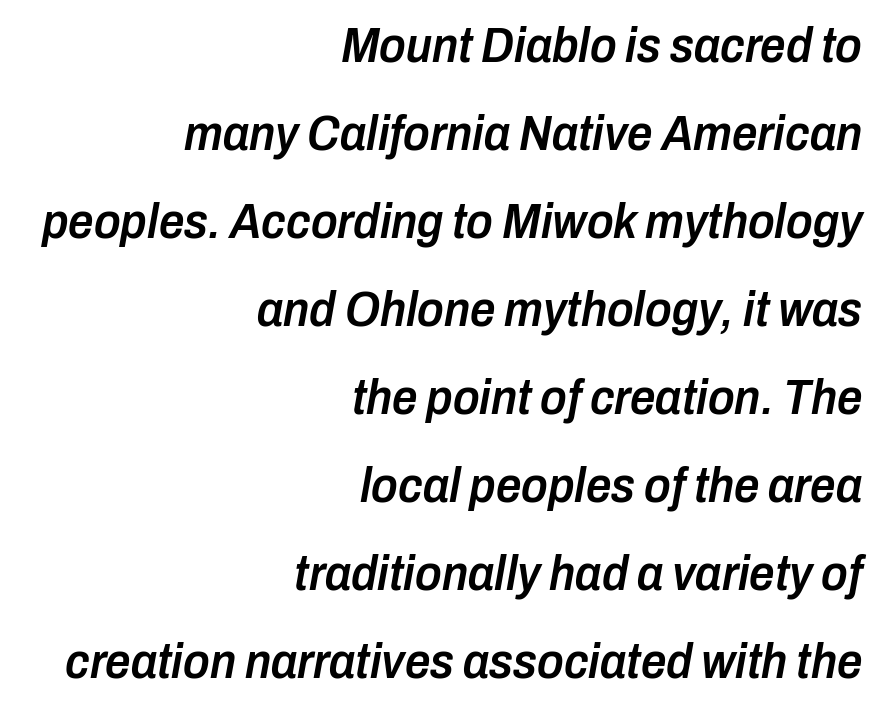
Each word holds together tightly as a unit, with standard inter-letter gaps. The letters advance in unequal steps, a hallmark of proportional type. Descenders are the only things crossing below the line. This rendering uses right alignment, leaving the left contour irregular. These lines carry some extra weight — a demibold, not a full bold. The axis of the letterforms is tilted away from vertical.
